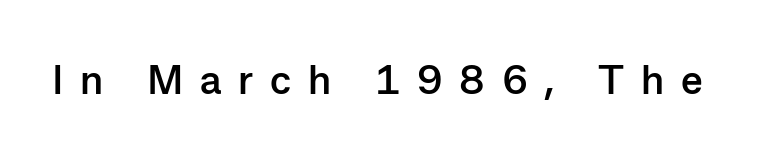
The baseline area is clear. Does the type have serifs? No, each stem ends abruptly. Quick note: not italic, upright. These lines have a slow, spaced-out rhythm from letter to letter.
